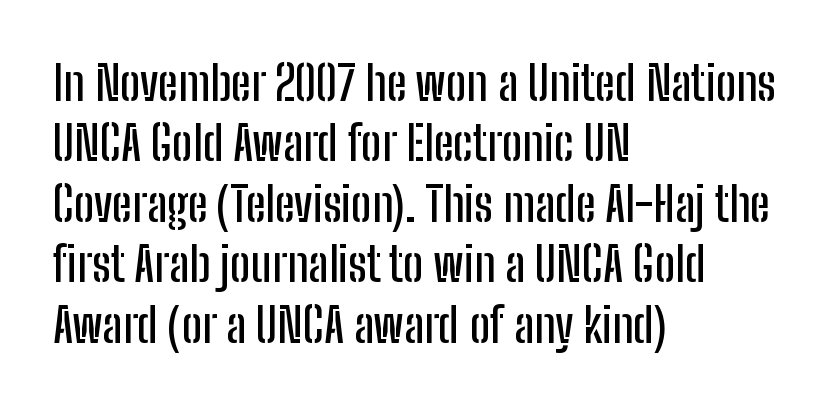
The image shows 48 px condensed sans-serif type, upright; set left-aligned, normal line spacing (1.26x), normal letter spacing, not underlined; low stroke contrast and a medium x-height.
